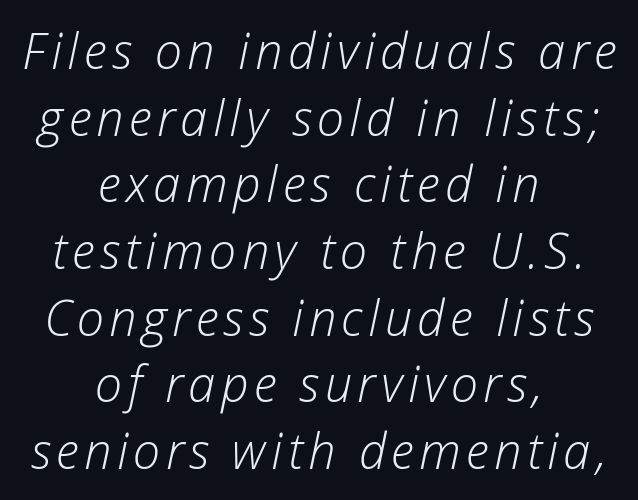
{"italic": "yes", "lean": "right", "slant_degrees": 12, "bold": "no", "weight": "light", "width": "normal", "stroke_contrast": "low", "x_height": "medium", "monospaced": "no", "underline": "no", "align": "center", "line_spacing": "normal", "line_spacing_ratio": 1.36, "glyph_px": 49}
